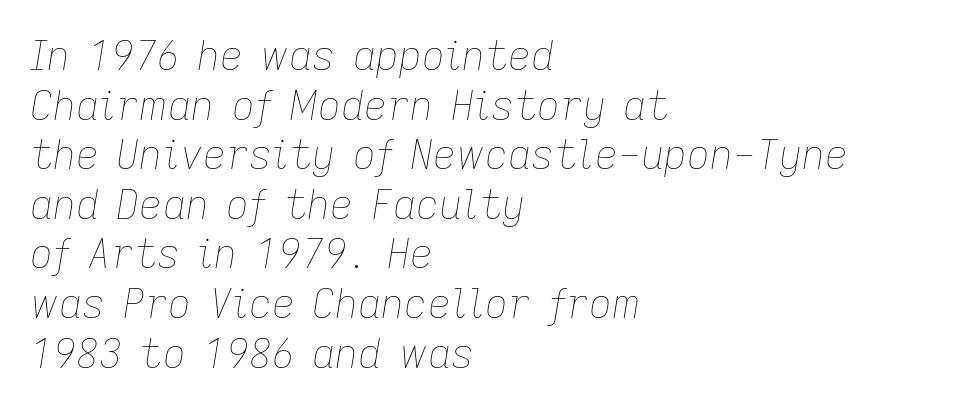
Q: Is the text bold? A: No.
Q: Is the text italic (slanted)? A: Yes, it leans right by about 9 degrees.
Q: Is the text underlined? A: No.
Q: How is the paragraph aligned? A: Left-aligned.
Q: Is the spacing between letters normal or unusually wide? A: Normal.
Q: Width (condensed, normal, or wide)? A: Normal.
Q: Stroke contrast? A: Low.
Q: x-height? A: Medium.
Q: Monospaced? A: No.
